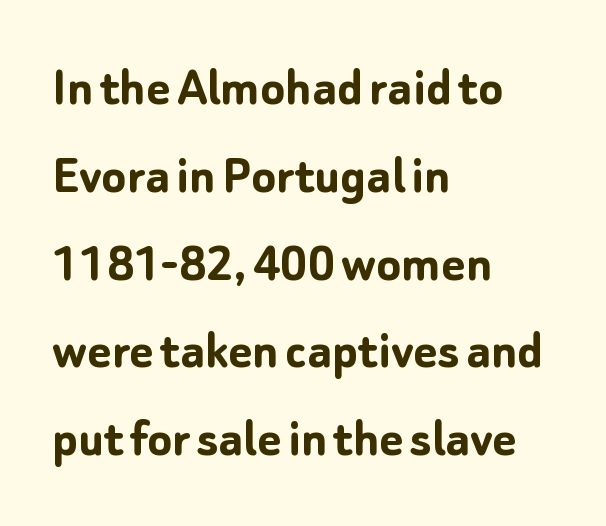
Q: Is the text bold? A: Yes.
Q: Is the text italic (slanted)? A: No, it is upright.
Q: Is the typeface a serif or a sans-serif typeface? A: Sans-serif.
Q: Is the text underlined? A: No.
Q: How is the paragraph aligned? A: Left-aligned.
Q: Is the spacing between letters normal or unusually wide? A: Normal.
Q: Is the spacing between lines tight, normal or loose? A: Normal.
Q: Width (condensed, normal, or wide)? A: Normal.
Q: Stroke contrast? A: Low.
Q: x-height? A: Medium.
Q: Monospaced? A: No.
